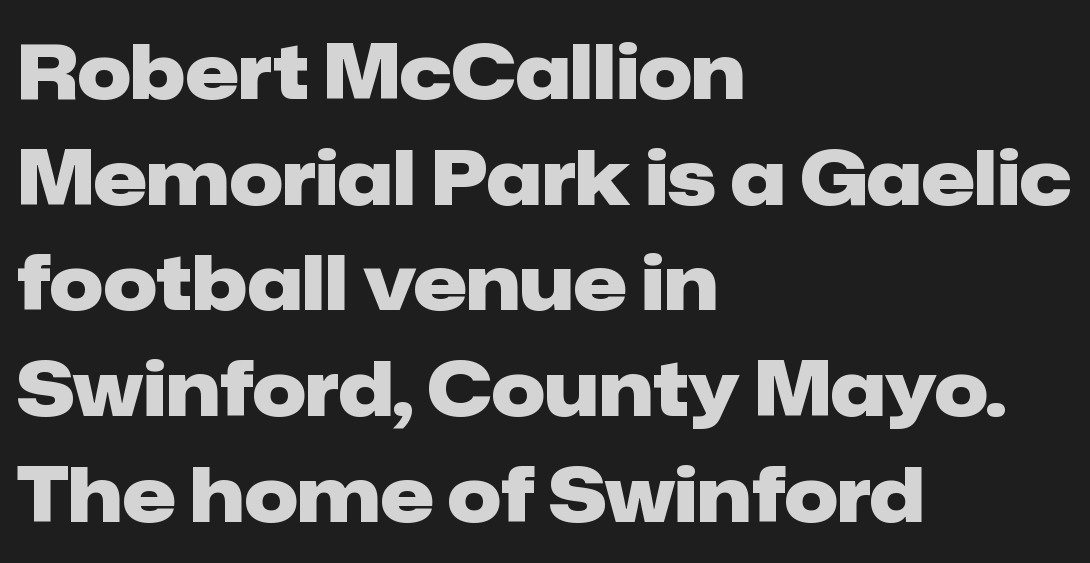
The image shows 75 px heavy sans-serif type, upright; set left-aligned, normal line spacing (1.41x), normal letter spacing, not underlined; low stroke contrast and a medium x-height.
